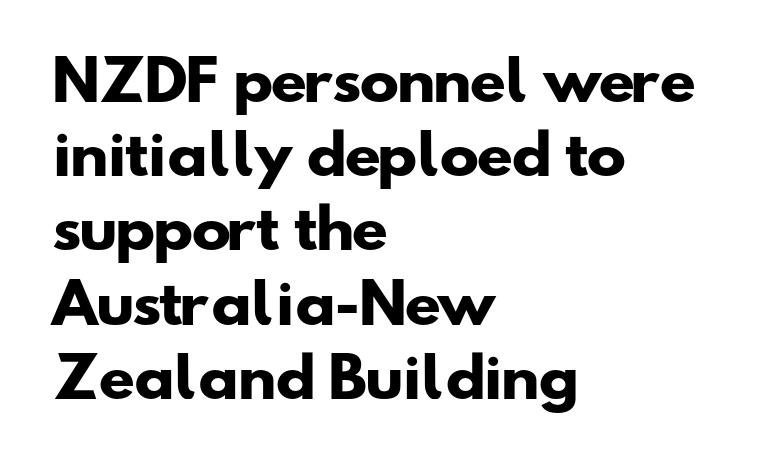
Look at the bottom of the vertical strokes: they stop flat, with no serifs. The rendering uses a moderate line-height, typical for paragraphs. Emphasis by weight is at full strength: bold. No word sits above an underline. Spacing between characters is what you'd get straight out of the box. The rendering anchors every line to the left-hand side.
